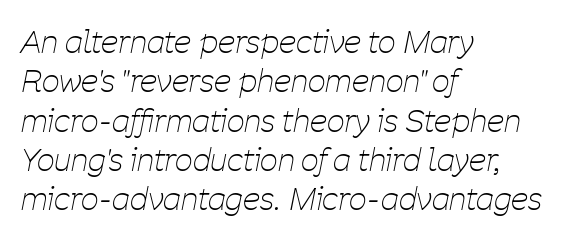
Descenders hang freely into open space. Each stroke keeps to a modest, everyday thickness or less. The vertical gap from one line to the next is medium. Short note: letters normally spaced. Casual observation: everything's shoved over to the left. The font's italic variant was chosen for this text.
